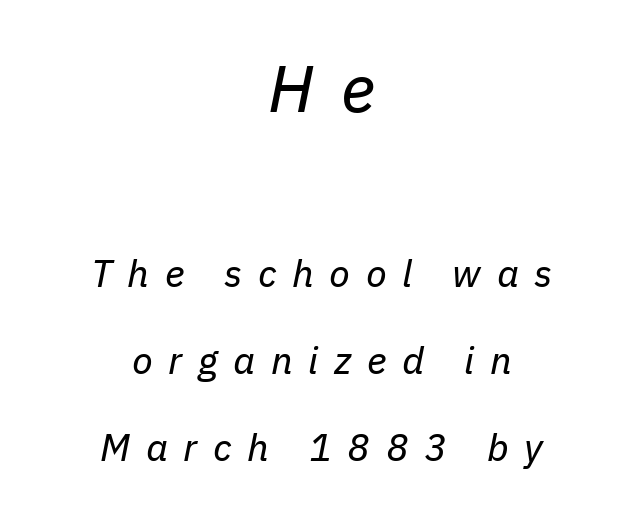
Which margin do the lines hug? Neither — every line sits in the middle. The letters advance in unequal steps, a hallmark of proportional type. These lines were composed using italics. In terms of leading, this rendering errs on the spacious side. Stroke mass is kept to a normal reading level or below.
